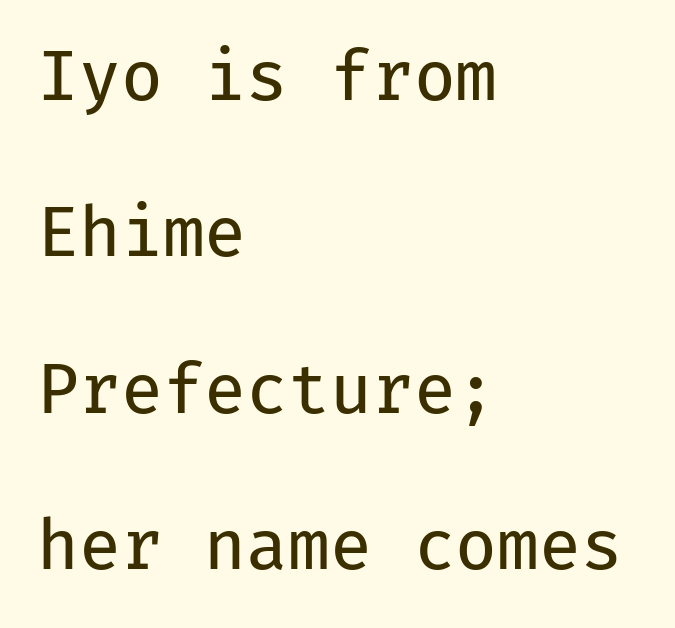
The passage shown is typed in a monospace face where columns stay perfectly aligned. The horizontal fit of the characters is conventional and even. The lines in this sample share a left origin and differ only in where they stop. The type family on display is of the sans-serif kind. Has an underline been added? It has not. Leading is clearly above the norm, producing a sparse column.
